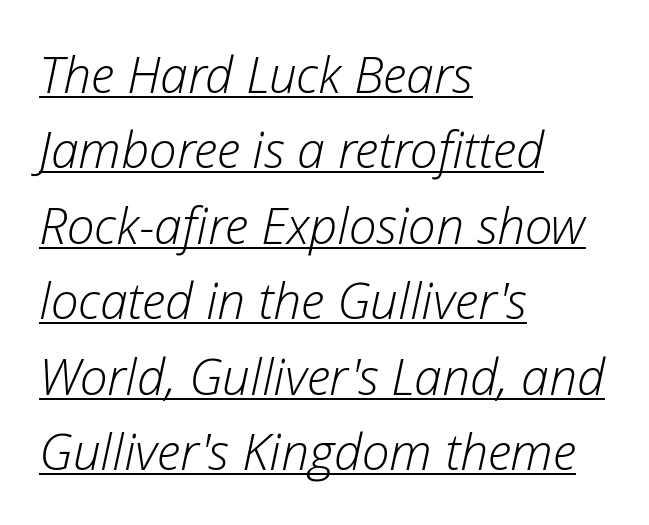
The image shows 50 px light type, italic (leaning right); set left-aligned, normal line spacing (1.51x), normal letter spacing, underlined; low stroke contrast and a medium x-height.
